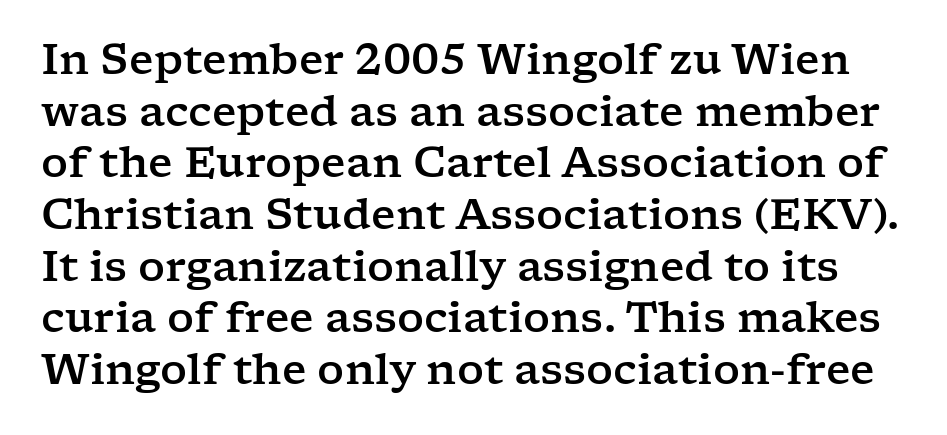
Glyph-to-glyph distance matches everyday printed text. This is the regular roman posture of the typeface. Typographically, this falls in the serif category. Spacing verdict: proportional, widths tailored to each character. The strip under each line holds only bare page.
